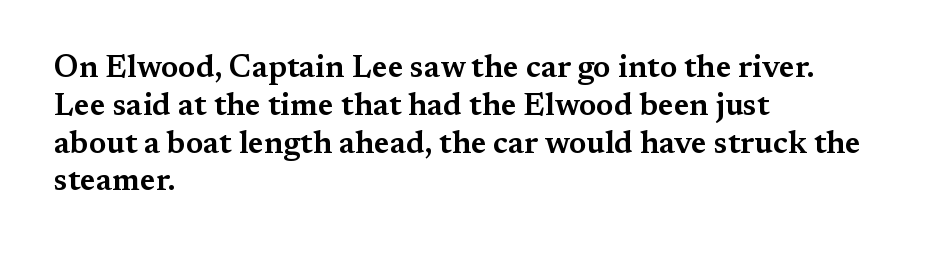
{"serif": "yes", "italic": "no", "width": "wide", "stroke_contrast": "medium", "x_height": "medium", "monospaced": "no", "underline": "no", "align": "left", "line_spacing_ratio": 1.22, "letter_spacing": "normal", "letter_spacing_em": 0.0, "glyph_px": 31}
